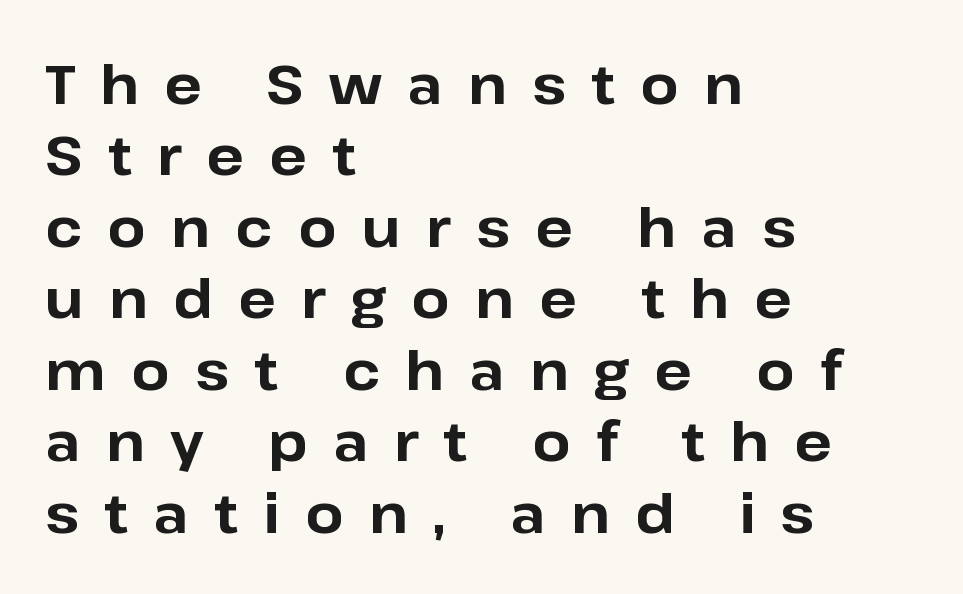
{"serif": "no", "italic": "no", "bold": "yes", "weight": "bold", "width": "normal", "stroke_contrast": "low", "x_height": "medium", "monospaced": "no", "underline": "no", "align": "left", "line_spacing": "normal", "line_spacing_ratio": 1.3, "letter_spacing": "wide", "letter_spacing_em": 0.46, "glyph_px": 55}
